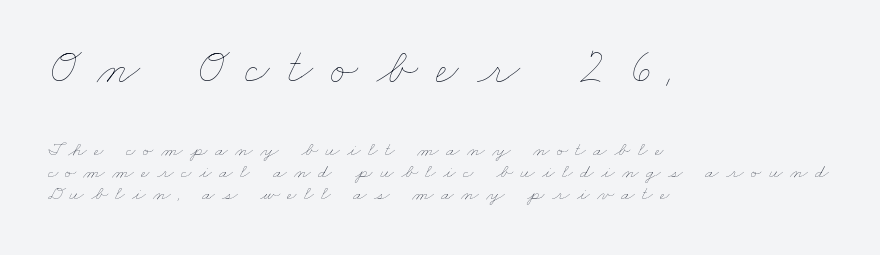
{"bold": "no", "weight": "thin", "width": "wide", "stroke_contrast": "low", "x_height": "small", "monospaced": "no", "underline": "no", "align": "left", "line_spacing": "tight", "line_spacing_ratio": 1.09, "letter_spacing": "wide", "letter_spacing_em": 0.36, "larger_block": "first", "size_ratio": 2.5, "glyph_px": 50}
